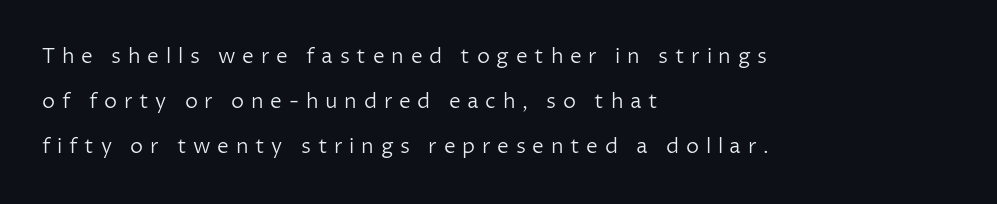
{"italic": "no", "bold": "no", "underline": "no", "align": "left", "line_spacing": "loose", "line_spacing_ratio": 2.14, "letter_spacing": "wide", "letter_spacing_em": 0.32, "glyph_px": 21}
